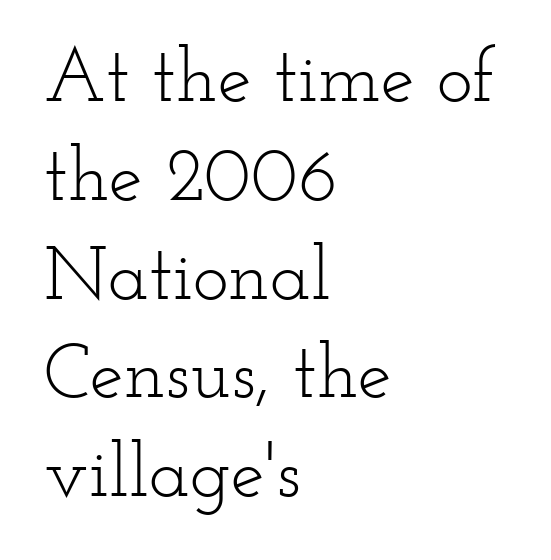
Q: Is the text bold? A: No.
Q: Is the text italic (slanted)? A: No, it is upright.
Q: Is the typeface a serif or a sans-serif typeface? A: Serif.
Q: Is the text underlined? A: No.
Q: How is the paragraph aligned? A: Left-aligned.
Q: Is the spacing between letters normal or unusually wide? A: Normal.
Q: Is the spacing between lines tight, normal or loose? A: Normal.
Q: Width (condensed, normal, or wide)? A: Wide.
Q: Stroke contrast? A: Low.
Q: x-height? A: Small.
Q: Monospaced? A: No.
